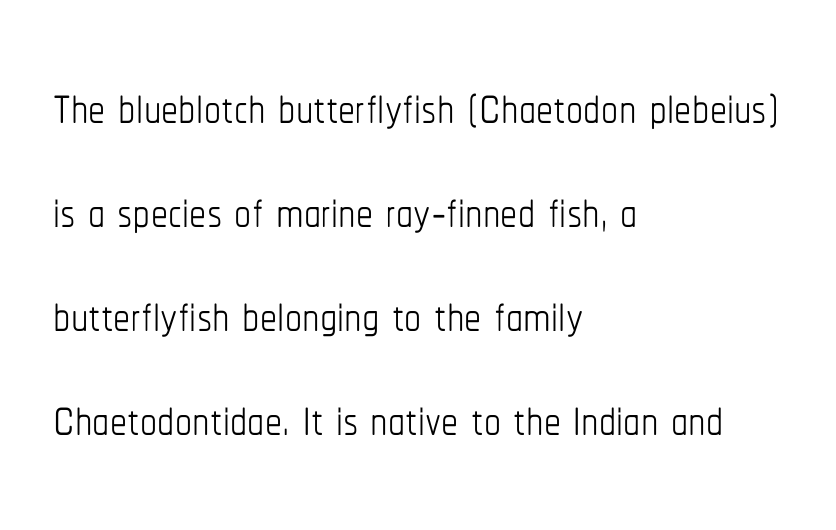
The image shows 68 px thin, condensed type, upright; set left-aligned, normal line spacing (1.53x), normal letter spacing, not underlined; low stroke contrast and a medium x-height.
